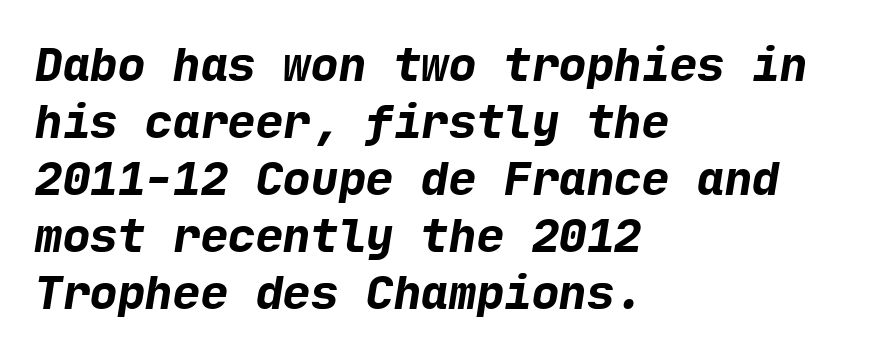
The gaps between neighbouring characters are ordinary and unremarkable. All the whitespace from short lines collects on the right. Descenders are the only things crossing below the line. The letters carry no serifs — their stems end cleanly without finishing strokes. Typographic density is high because the face is bold.
